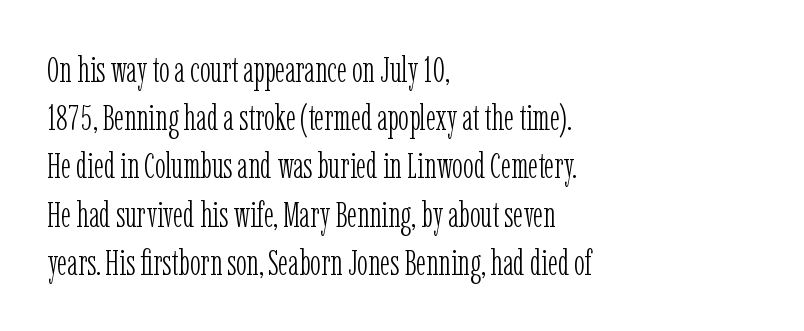
The image shows 36 px light, condensed serif type, upright; set left-aligned, normal line spacing (1.34x), normal letter spacing, not underlined; low stroke contrast and a medium x-height.
